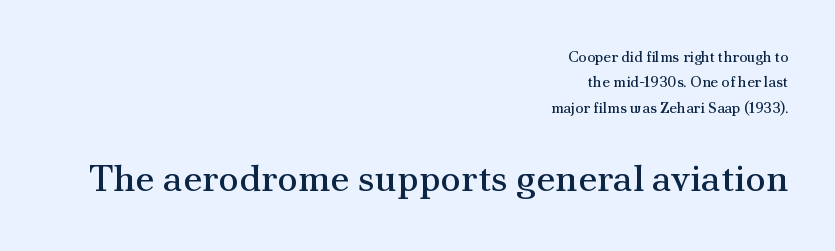
The image shows 38 px regular-weight serif type, upright; set right-aligned, normal line spacing (1.69x), normal letter spacing, not underlined; the second (bottom) block is 2.53x larger; medium stroke contrast and a small x-height.
